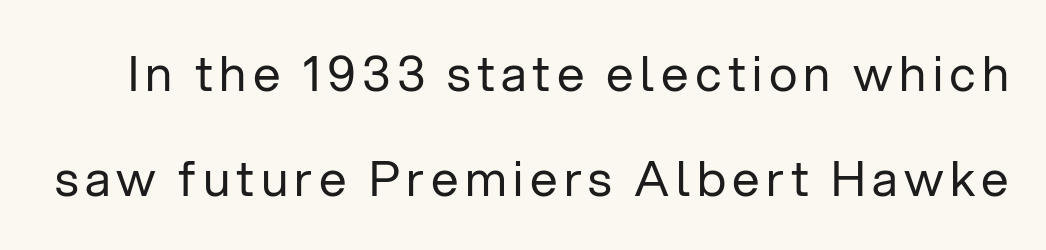
Type style note: lacks serifs. Glance below the letters and you will spot only blank space. Character widths vary here, with narrow letters taking less room than wide ones. You can tell it's not italic because the verticals are truly vertical.
